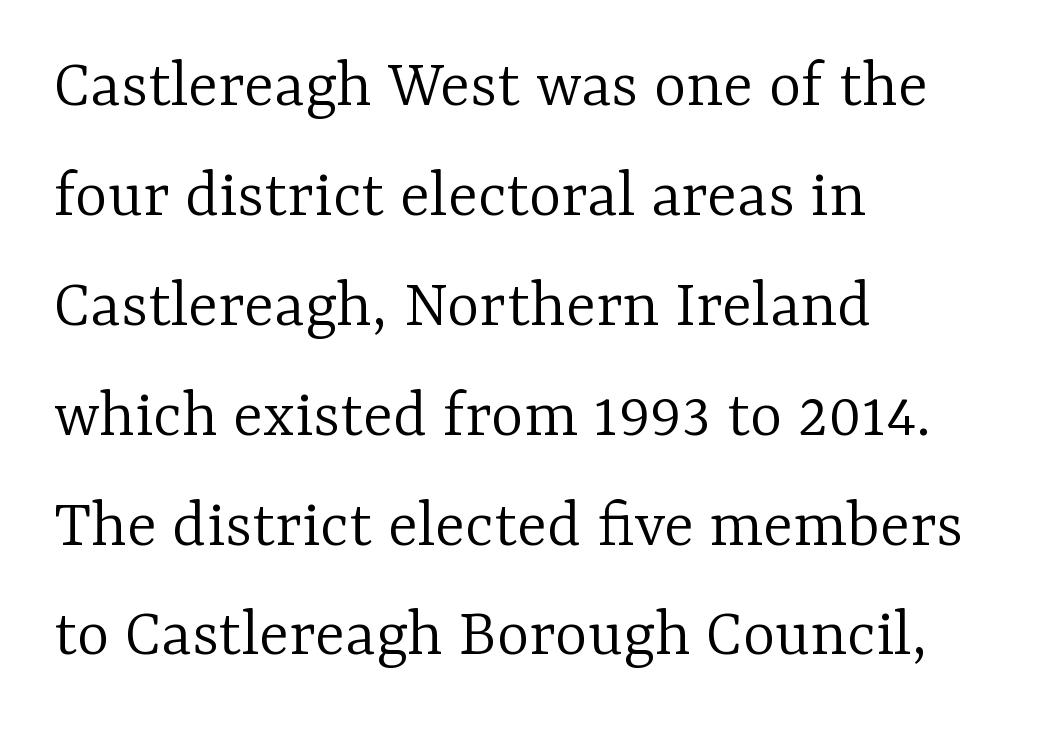
Q: Is the text bold? A: No.
Q: Is the text italic (slanted)? A: No, it is upright.
Q: Is the typeface a serif or a sans-serif typeface? A: Serif.
Q: Is the text underlined? A: No.
Q: How is the paragraph aligned? A: Left-aligned.
Q: Is the spacing between letters normal or unusually wide? A: Normal.
Q: Is the spacing between lines tight, normal or loose? A: Normal.
Q: Width (condensed, normal, or wide)? A: Normal.
Q: Stroke contrast? A: Low.
Q: x-height? A: Medium.
Q: Monospaced? A: No.
